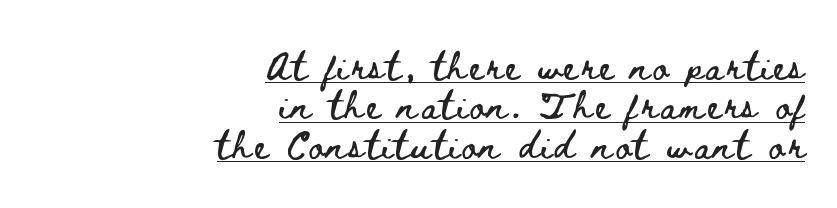
The image shows 28 px wide type; set right-aligned, normal line spacing (1.41x), underlined; low stroke contrast and a small x-height.
